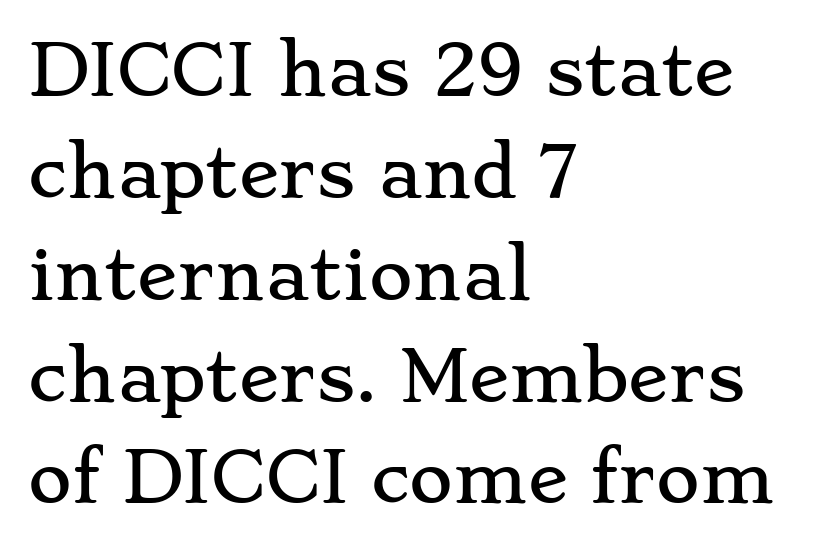
{"serif": "yes", "italic": "no", "width": "wide", "stroke_contrast": "low", "x_height": "small", "monospaced": "no", "underline": "no", "align": "left", "line_spacing": "normal", "line_spacing_ratio": 1.52, "letter_spacing": "normal", "letter_spacing_em": 0.0, "glyph_px": 67}
